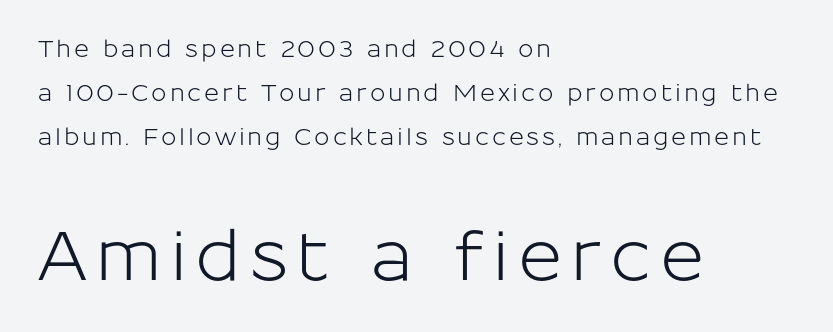
Q: Is the text italic (slanted)? A: No, it is upright.
Q: Is the typeface a serif or a sans-serif typeface? A: Sans-serif.
Q: Is the text underlined? A: No.
Q: How is the paragraph aligned? A: Left-aligned.
Q: Is the spacing between lines tight, normal or loose? A: Loose.
Q: Which block of text is set in a larger size, the first (top) or the second (bottom)? A: The second (bottom) one.
Q: Width (condensed, normal, or wide)? A: Normal.
Q: Stroke contrast? A: Low.
Q: x-height? A: Medium.
Q: Monospaced? A: No.
